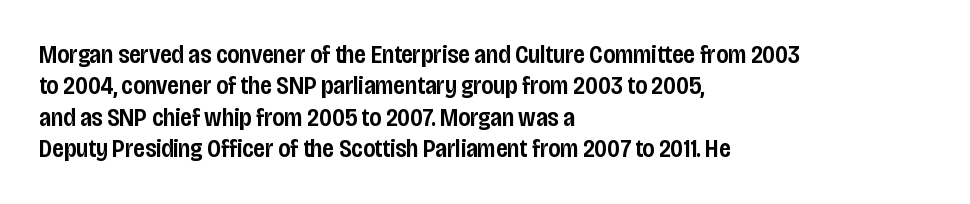
Q: Is the text bold? A: Semi-bold.
Q: Is the text italic (slanted)? A: No, it is upright.
Q: Is the text underlined? A: No.
Q: How is the paragraph aligned? A: Left-aligned.
Q: Is the spacing between letters normal or unusually wide? A: Normal.
Q: Is the spacing between lines tight, normal or loose? A: Normal.
